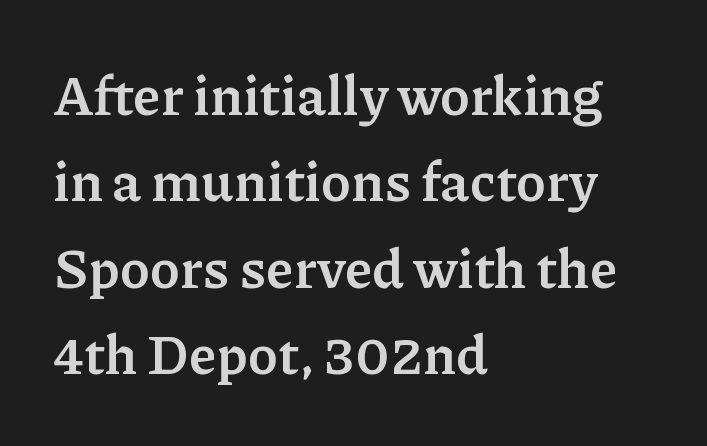
{"serif": "yes", "italic": "no", "bold": "yes", "weight": "semibold", "width": "normal", "stroke_contrast": "low", "x_height": "medium", "monospaced": "no", "underline": "no", "align": "left", "line_spacing": "normal", "line_spacing_ratio": 1.57, "letter_spacing": "normal", "letter_spacing_em": 0.0, "glyph_px": 55}
